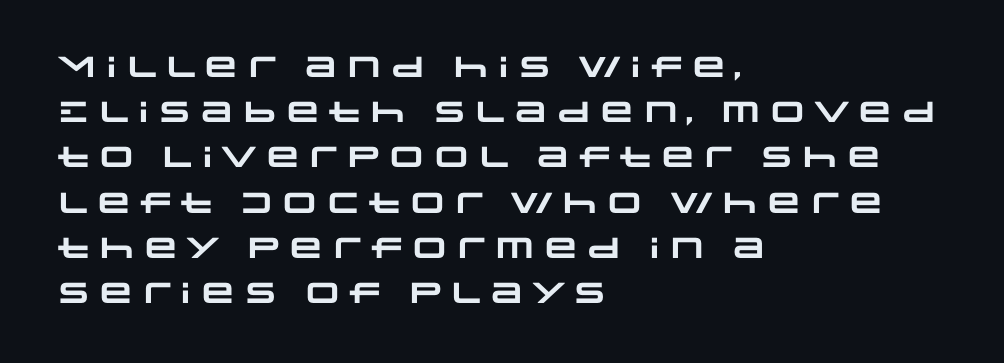
{"serif": "no", "bold": "yes", "weight": "heavy", "width": "wide", "stroke_contrast": "low", "x_height": "large", "monospaced": "no", "underline": "no", "align": "left", "line_spacing": "normal", "line_spacing_ratio": 1.56, "letter_spacing": "normal", "letter_spacing_em": 0.0, "glyph_px": 29}
